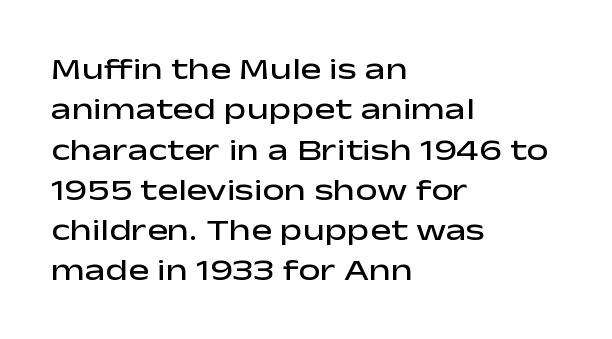
{"serif": "no", "italic": "no", "bold": "semi", "weight": "semibold", "width": "wide", "stroke_contrast": "low", "x_height": "medium", "monospaced": "no", "underline": "no", "align": "left", "line_spacing": "normal", "line_spacing_ratio": 1.3, "letter_spacing": "normal", "letter_spacing_em": 0.0, "glyph_px": 31}
